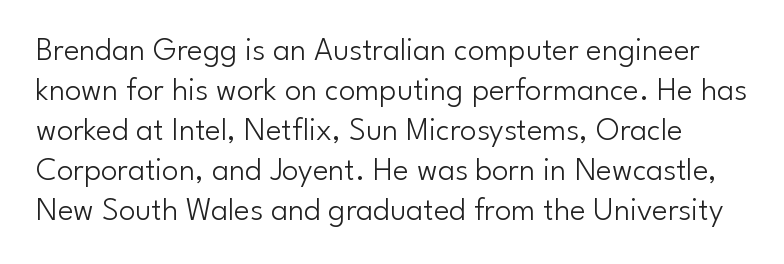
Q: Is the text bold? A: No.
Q: Is the text italic (slanted)? A: No, it is upright.
Q: Is the typeface a serif or a sans-serif typeface? A: Sans-serif.
Q: Is the text underlined? A: No.
Q: Is the spacing between letters normal or unusually wide? A: Normal.
Q: Width (condensed, normal, or wide)? A: Normal.
Q: Stroke contrast? A: Low.
Q: x-height? A: Small.
Q: Monospaced? A: No.
